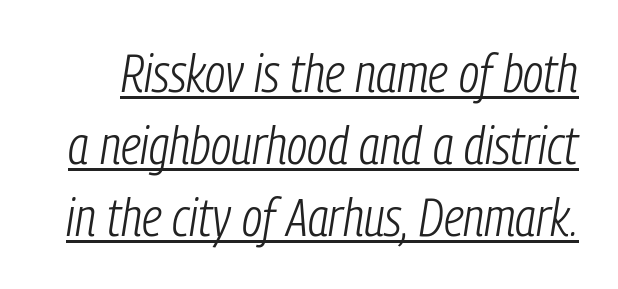
The image shows 53 px light, condensed type, italic (leaning right); set normal line spacing (1.36x), normal letter spacing, underlined; low stroke contrast and a medium x-height.
